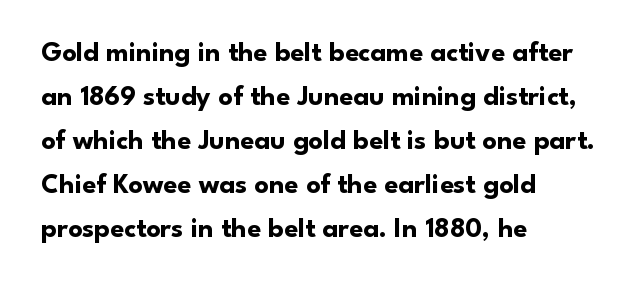
If you drew a line through each stem, it would be perfectly vertical. Visually the block forms a straight wall on the left and a jagged coastline on the right. Honestly, the row spacing looks completely unremarkable. Do the characters align in a grid? No, the font is proportional.
